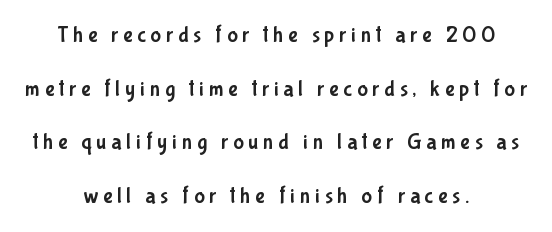
{"italic": "no", "underline": "no", "align": "center", "line_spacing": "loose", "line_spacing_ratio": 2.44, "letter_spacing": "wide", "letter_spacing_em": 0.22, "glyph_px": 22}
